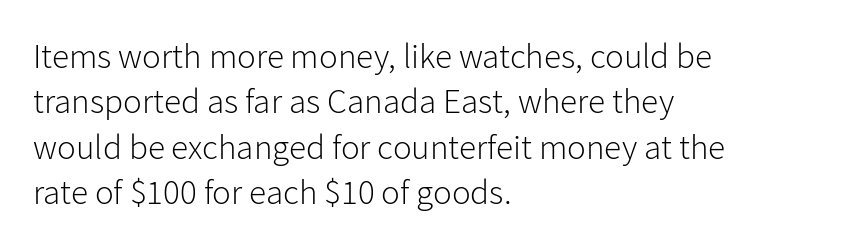
The cut favours lightness, reaching ordinary text weight at its darkest. The type is set solid horizontally, with unmodified tracking. You can tell from the bare stems that sans-serif type was used. Beneath every word, the page is bare. The letters advance in unequal steps, a hallmark of proportional type. Quick note: interline space is typical.
